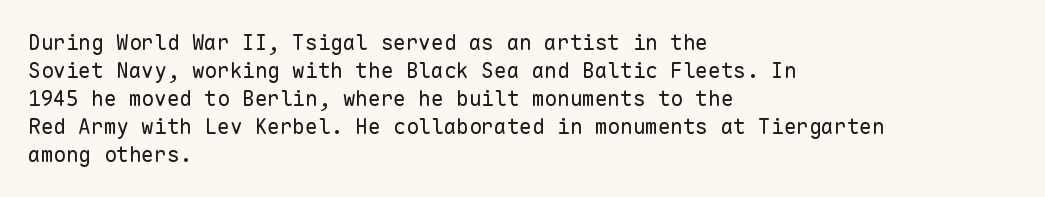
The image shows 21 px text type, upright; set left-aligned, normal line spacing (1.33x), normal letter spacing, not underlined.
